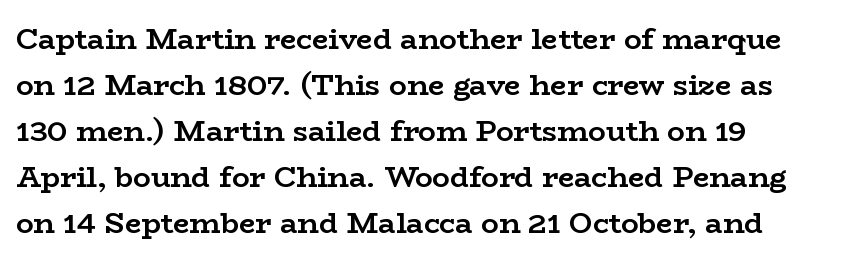
The font is running at its bold setting. Look at the tracking — it's just the regular setting, nothing added. Words float on clear page, feet unadorned. Posture: straight, roman, zero tilt. The line-height multiplier appears to be the usual default. Is this a fixed-width face? No — the glyphs have proportional, varying widths.
